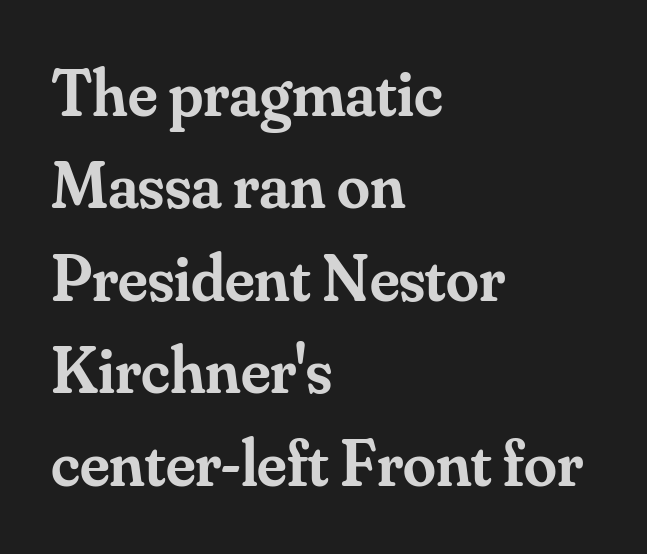
If you drew a line through each stem, it would be perfectly vertical. Typesetter's note: demi weight, one step under bold. The block of text has a typical density, with ordinary space between rows. You could call the tracking neutral — neither tight nor loose. Note the varied advance widths — an 'i' is clearly narrower than an 'm'.
